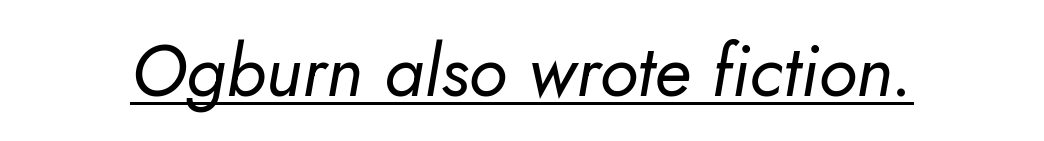
{"italic": "yes", "lean": "right", "slant_degrees": 5, "bold": "no", "weight": "regular", "width": "normal", "stroke_contrast": "low", "x_height": "small", "monospaced": "no", "underline": "yes", "letter_spacing": "normal", "letter_spacing_em": 0.0, "glyph_px": 72}
